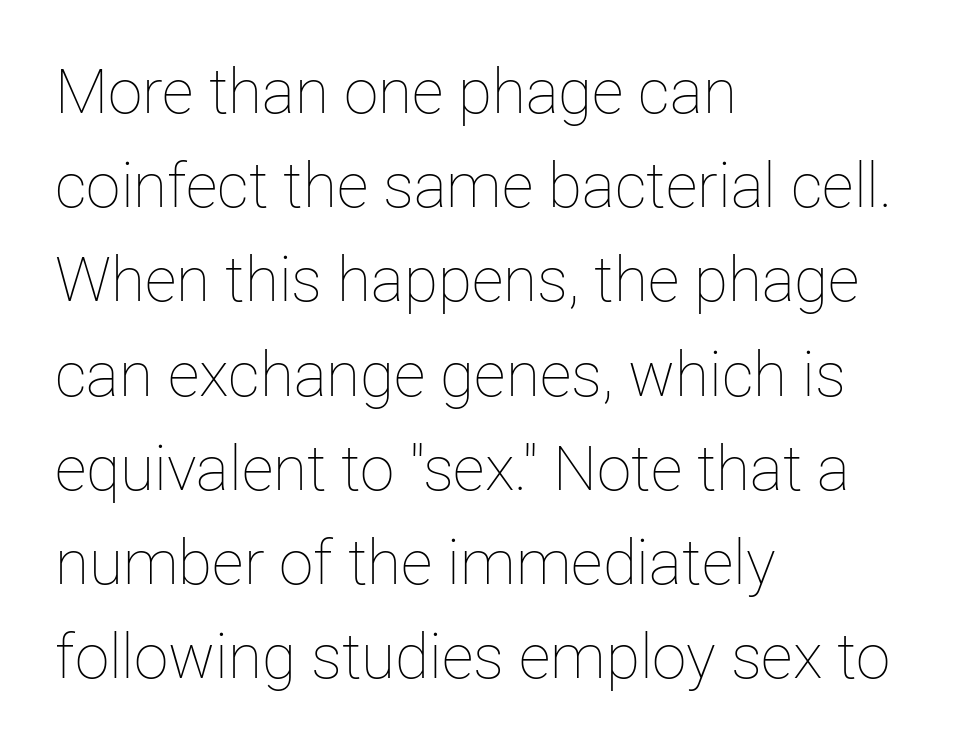
The image shows 62 px thin type, upright; set left-aligned, normal line spacing (1.52x), normal letter spacing, not underlined; low stroke contrast and a medium x-height.
